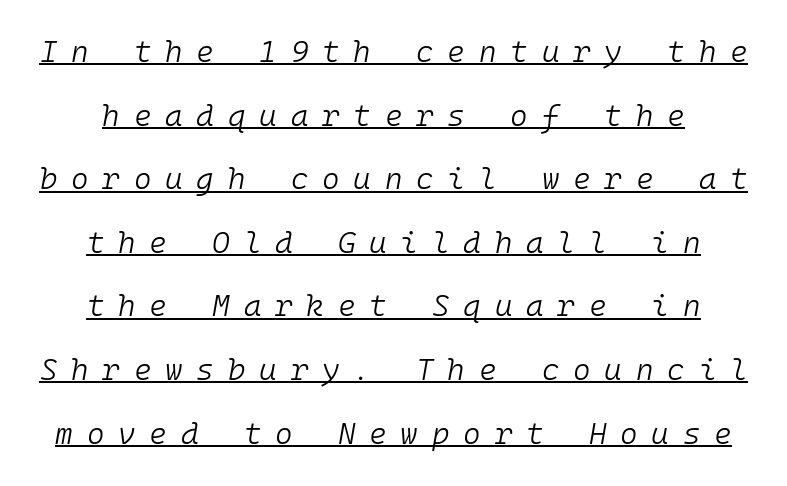
The axis of the letterforms is tilted away from vertical. The letters march in equal steps, a hallmark of fixed-pitch type. Vertical stems look standard width or narrower in stroke. The gaps between neighbouring characters are conspicuously large.
